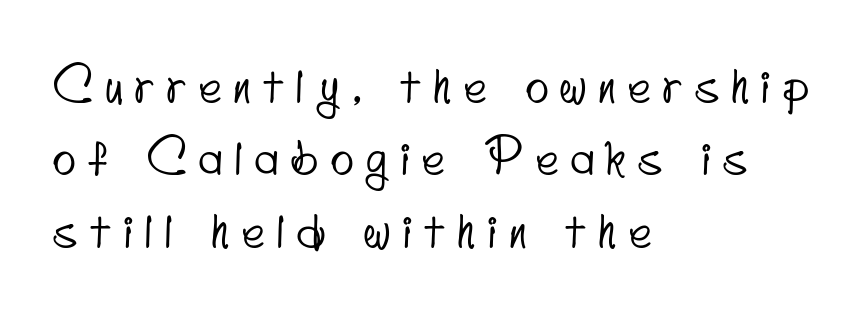
{"serif": "no", "width": "condensed", "stroke_contrast": "low", "x_height": "small", "monospaced": "no", "underline": "no", "align": "left", "line_spacing": "normal", "line_spacing_ratio": 1.51, "letter_spacing": "wide", "letter_spacing_em": 0.27, "glyph_px": 48}
